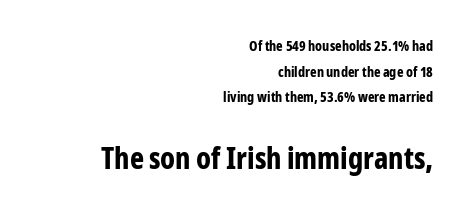
Q: Is the text bold? A: Yes.
Q: Is the text italic (slanted)? A: No, it is upright.
Q: Is the typeface a serif or a sans-serif typeface? A: Sans-serif.
Q: Is the text underlined? A: No.
Q: How is the paragraph aligned? A: Right-aligned.
Q: Is the spacing between letters normal or unusually wide? A: Normal.
Q: Which block of text is set in a larger size, the first (top) or the second (bottom)? A: The second (bottom) one.
Q: Width (condensed, normal, or wide)? A: Condensed.
Q: Stroke contrast? A: Low.
Q: x-height? A: Medium.
Q: Monospaced? A: No.
